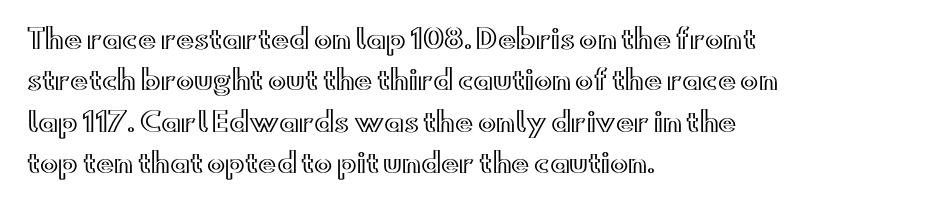
{"italic": "no", "underline": "no", "align": "left", "line_spacing": "normal", "line_spacing_ratio": 1.53, "letter_spacing": "normal", "letter_spacing_em": 0.0, "glyph_px": 27}
